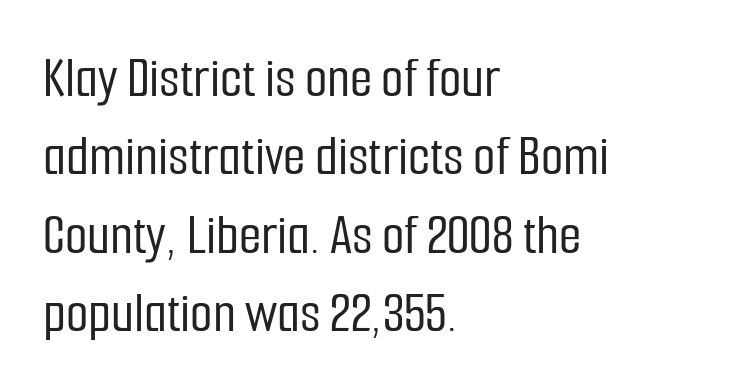
Q: Is the text italic (slanted)? A: No, it is upright.
Q: Is the typeface a serif or a sans-serif typeface? A: Sans-serif.
Q: Is the text underlined? A: No.
Q: How is the paragraph aligned? A: Left-aligned.
Q: Is the spacing between letters normal or unusually wide? A: Normal.
Q: Is the spacing between lines tight, normal or loose? A: Normal.
Q: Width (condensed, normal, or wide)? A: Condensed.
Q: Stroke contrast? A: Low.
Q: x-height? A: Medium.
Q: Monospaced? A: No.
